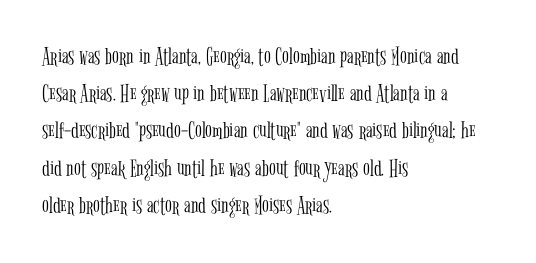
Each new line begins a customary step beneath the previous one. In CSS terms this would be text-align: left. Every character sits straight up, as roman type does. Inter-character spacing is left at the font's built-in metrics.
